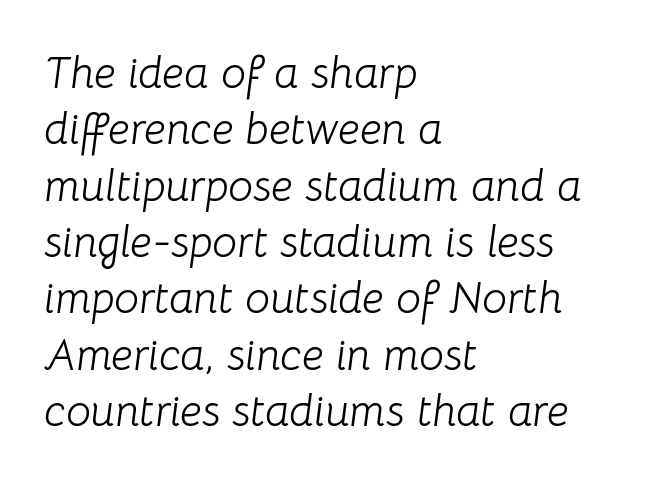
Q: Is the text bold? A: No.
Q: Is the text italic (slanted)? A: Yes, it leans right by about 8 degrees.
Q: Is the text underlined? A: No.
Q: How is the paragraph aligned? A: Left-aligned.
Q: Is the spacing between letters normal or unusually wide? A: Normal.
Q: Is the spacing between lines tight, normal or loose? A: Normal.
Q: Width (condensed, normal, or wide)? A: Normal.
Q: Stroke contrast? A: Low.
Q: x-height? A: Medium.
Q: Monospaced? A: No.
